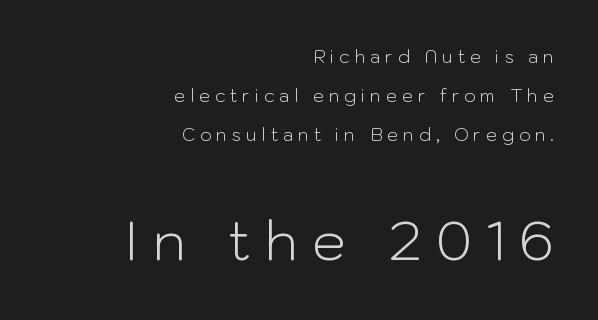
Visually, the bottom section dominates because its glyphs are scaled up. Whoever set this chose breathing room over compactness in the vertical rhythm. The letters stand straight up with perfectly vertical stems. Does extra space separate the letters? Yes, quite a lot of it. A quiet, ordinary-to-light weight characterises the typeface.
